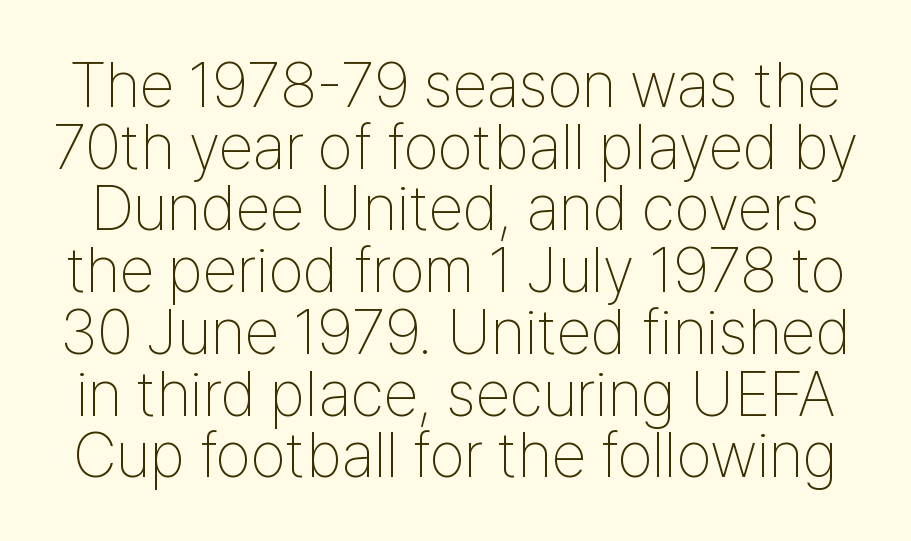
Q: Is the text bold? A: No.
Q: Is the text italic (slanted)? A: No, it is upright.
Q: Is the typeface a serif or a sans-serif typeface? A: Sans-serif.
Q: Is the text underlined? A: No.
Q: Is the spacing between letters normal or unusually wide? A: Normal.
Q: Is the spacing between lines tight, normal or loose? A: Tight.
Q: Width (condensed, normal, or wide)? A: Condensed.
Q: Stroke contrast? A: Low.
Q: x-height? A: Medium.
Q: Monospaced? A: No.
